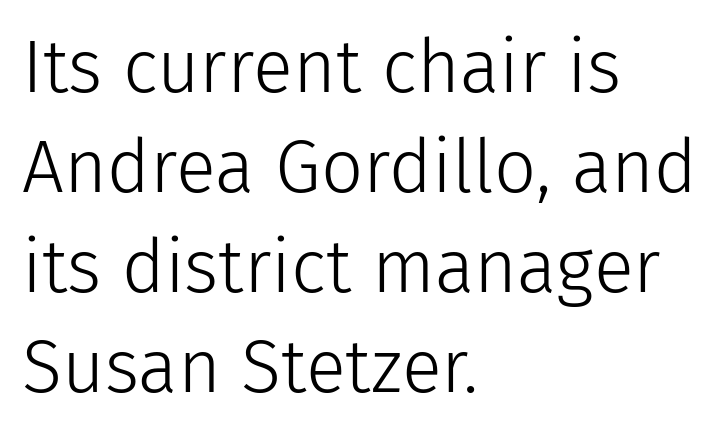
A roman cut, with each character standing at attention. The type family on display is of the sans-serif kind. A typesetter would call this zero additional tracking. The passage shown is typed in a proportional face where columns would drift. Stems here are at most as thick as an everyday book face. The lines are quadded left.
